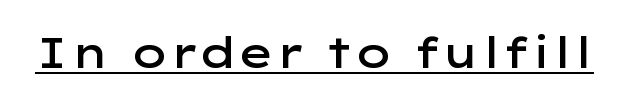
{"serif": "no", "italic": "no", "bold": "semi", "weight": "semibold", "width": "wide", "stroke_contrast": "low", "x_height": "medium", "monospaced": "no", "underline": "yes", "letter_spacing": "normal", "letter_spacing_em": 0.0, "glyph_px": 43}
